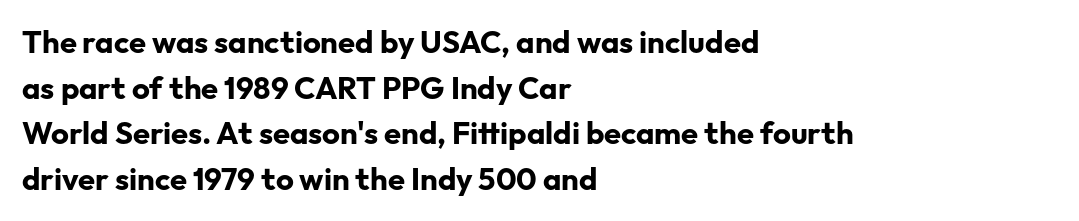
The font family rendered here belongs to the sans-serif group. The tracking reads as untouched default to a designer's eye. The specimen reads as upright at a glance. A normal amount of white space separates one row of letters from the next. The baseline area is clear. The lines are quadded left.
